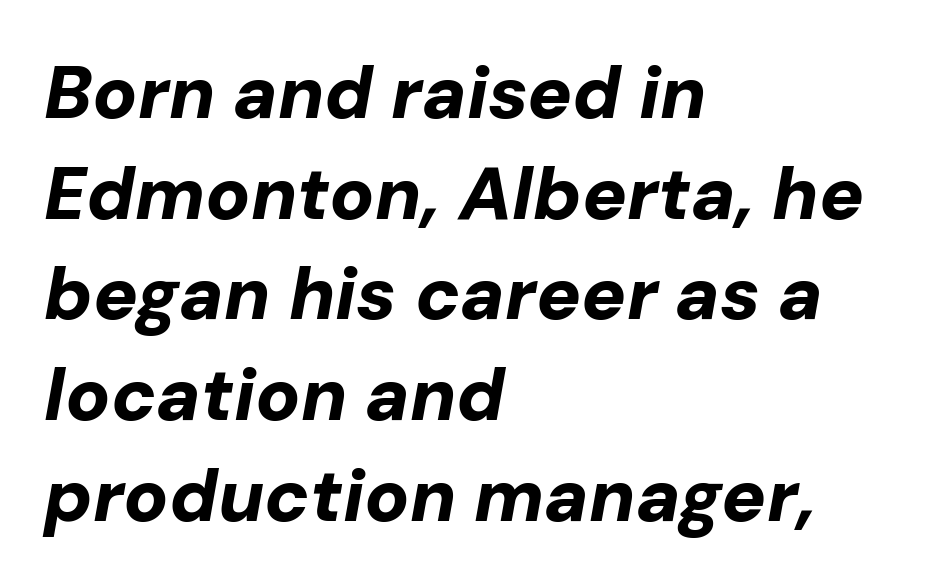
Regular leading. The rag falls on the right side of this text block. Does the lettering tilt? It does — this is italic. Inter-character spacing is left at the font's built-in metrics. The string is rendered with underlining switched off. Caption: bold face, heavy strokes.
